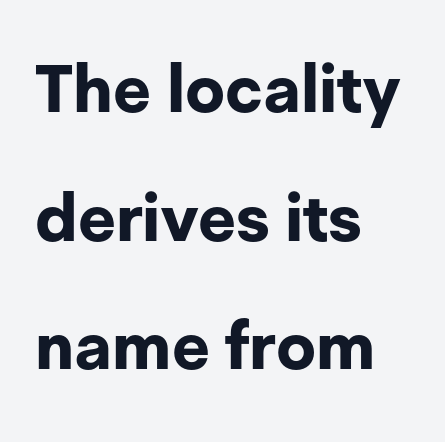
Heft: maximum for text — a bold. Do the characters align in a grid? No, the font is proportional. Students, observe: this is what heavily led, spacious text looks like. A typesetter would label this face a sans.
